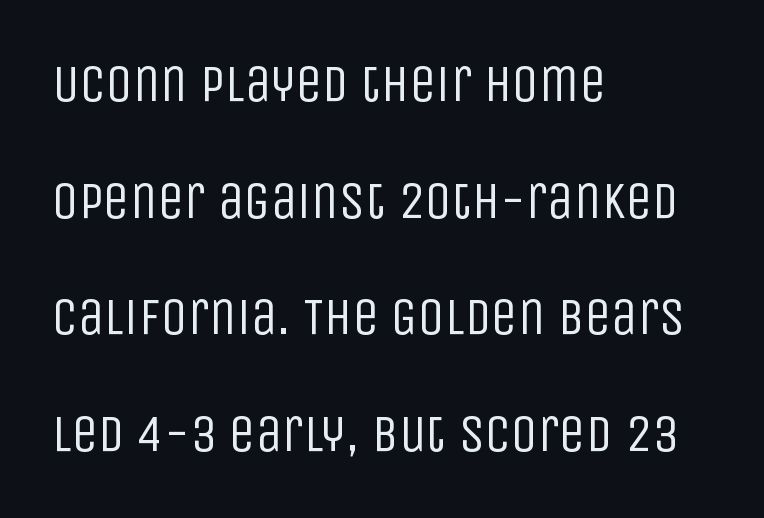
The image shows 53 px regular-weight, condensed sans-serif type, upright; set left-aligned, loose line spacing (2.2x), normal letter spacing, not underlined; low stroke contrast and a large x-height.
